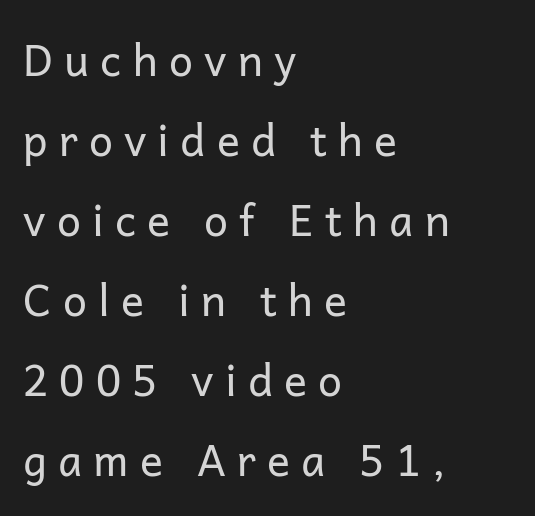
{"serif": "no", "italic": "no", "bold": "no", "weight": "regular", "width": "normal", "stroke_contrast": "low", "x_height": "medium", "monospaced": "no", "underline": "no", "align": "left", "line_spacing_ratio": 1.86, "letter_spacing": "wide", "letter_spacing_em": 0.26, "glyph_px": 43}
